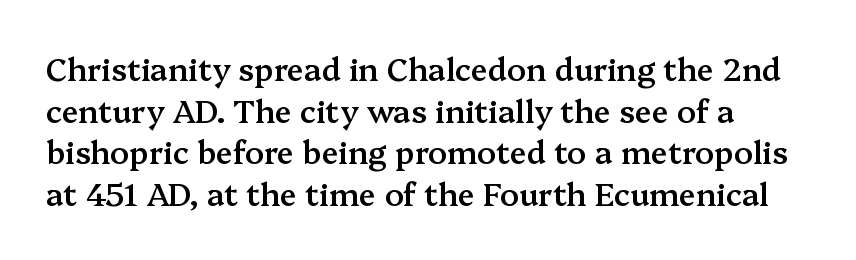
The image shows 31 px semibold serif type, upright; set normal line spacing (1.34x), normal letter spacing, not underlined; medium stroke contrast and a medium x-height.
